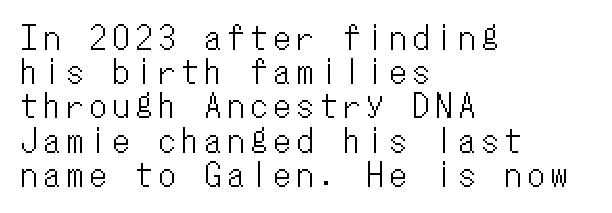
Q: Is the text italic (slanted)? A: No, it is upright.
Q: Is the text underlined? A: No.
Q: How is the paragraph aligned? A: Left-aligned.
Q: Is the spacing between letters normal or unusually wide? A: Unusually wide.
Q: Is the spacing between lines tight, normal or loose? A: Tight.
Q: Width (condensed, normal, or wide)? A: Condensed.
Q: Stroke contrast? A: Low.
Q: x-height? A: Medium.
Q: Monospaced? A: Yes.
